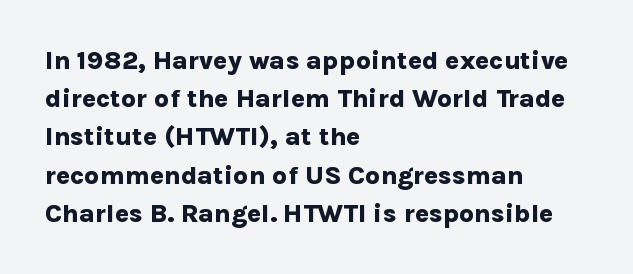
The image shows 26 px bold type, upright; set left-aligned, normal line spacing (1.47x), normal letter spacing, not underlined.
